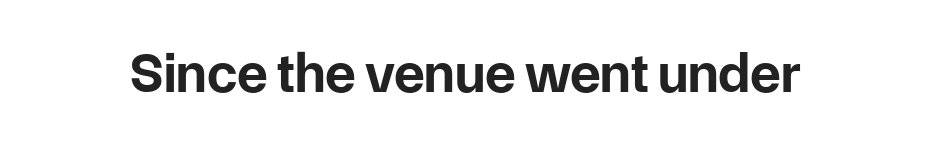
Q: Is the text bold? A: Yes.
Q: Is the text italic (slanted)? A: No, it is upright.
Q: Is the typeface a serif or a sans-serif typeface? A: Sans-serif.
Q: Is the text underlined? A: No.
Q: Is the spacing between letters normal or unusually wide? A: Normal.
Q: Width (condensed, normal, or wide)? A: Normal.
Q: Stroke contrast? A: Low.
Q: x-height? A: Medium.
Q: Monospaced? A: No.
